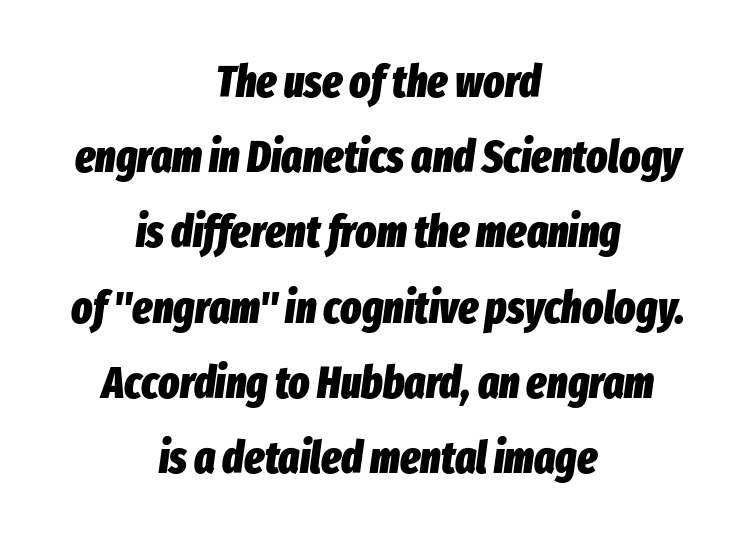
{"italic": "yes", "lean": "right", "slant_degrees": 8, "bold": "yes", "weight": "heavy", "width": "condensed", "stroke_contrast": "low", "x_height": "medium", "monospaced": "no", "underline": "no", "align": "center", "line_spacing_ratio": 1.71, "letter_spacing": "normal", "letter_spacing_em": 0.0, "glyph_px": 44}
